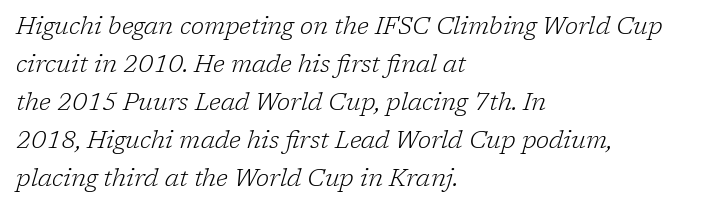
The image shows 24 px text type, italic (leaning right); set left-aligned, normal line spacing (1.58x), normal letter spacing, not underlined.
